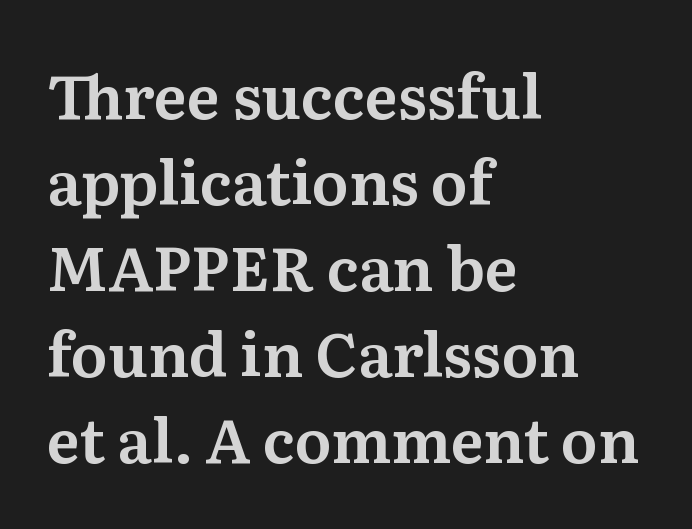
The characters display serif detailing at their extremities. Tall strokes in this sample are plumb rather than angled. These lines are rendered in a variable-pitch font. Underline: absent.
